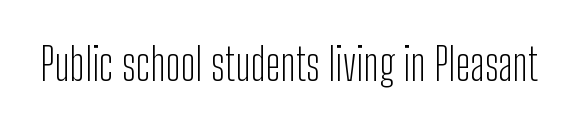
Q: Is the text bold? A: No.
Q: Is the text italic (slanted)? A: No, it is upright.
Q: Is the typeface a serif or a sans-serif typeface? A: Sans-serif.
Q: Is the text underlined? A: No.
Q: Is the spacing between letters normal or unusually wide? A: Normal.
Q: Width (condensed, normal, or wide)? A: Condensed.
Q: Stroke contrast? A: Low.
Q: x-height? A: Medium.
Q: Monospaced? A: No.
